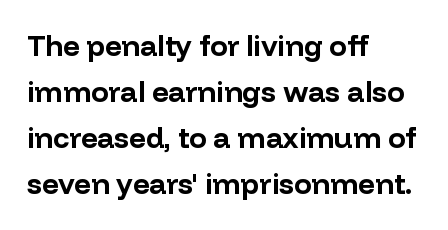
Q: Is the text bold? A: Yes.
Q: Is the text italic (slanted)? A: No, it is upright.
Q: Is the typeface a serif or a sans-serif typeface? A: Sans-serif.
Q: Is the text underlined? A: No.
Q: How is the paragraph aligned? A: Left-aligned.
Q: Is the spacing between letters normal or unusually wide? A: Normal.
Q: Is the spacing between lines tight, normal or loose? A: Normal.
Q: Width (condensed, normal, or wide)? A: Normal.
Q: Stroke contrast? A: Low.
Q: x-height? A: Medium.
Q: Monospaced? A: No.
